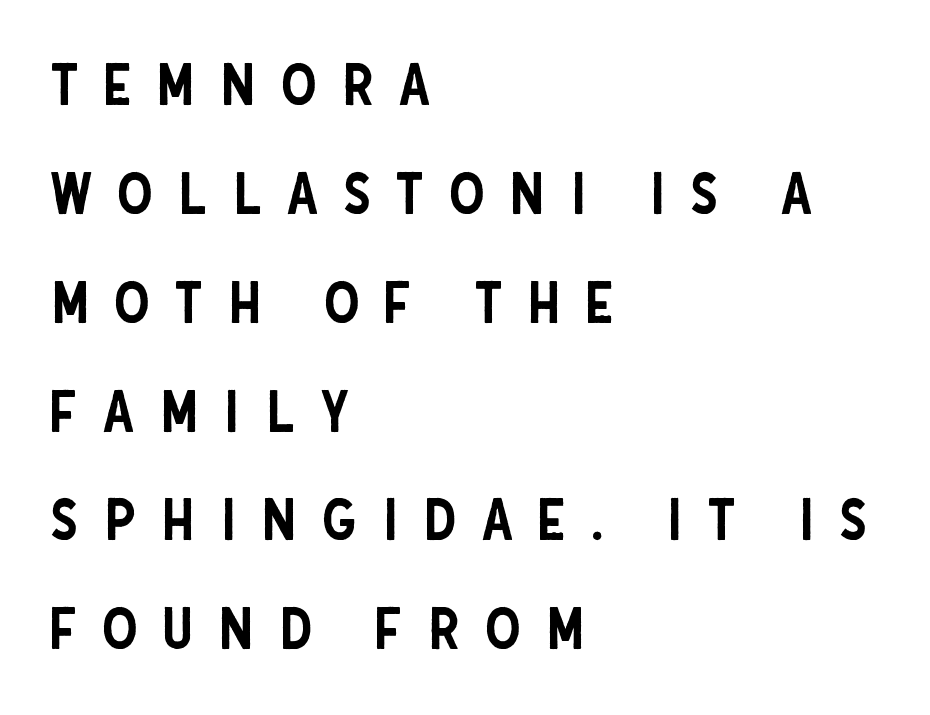
Q: Is the text italic (slanted)? A: No, it is upright.
Q: Is the typeface a serif or a sans-serif typeface? A: Sans-serif.
Q: Is the text underlined? A: No.
Q: How is the paragraph aligned? A: Left-aligned.
Q: Is the spacing between letters normal or unusually wide? A: Unusually wide.
Q: Is the spacing between lines tight, normal or loose? A: Loose.
Q: Width (condensed, normal, or wide)? A: Condensed.
Q: Stroke contrast? A: Low.
Q: x-height? A: Large.
Q: Monospaced? A: No.
